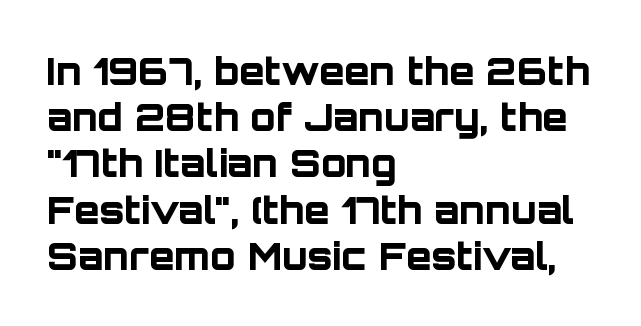
Q: Is the text bold? A: Yes.
Q: Is the text italic (slanted)? A: No, it is upright.
Q: Is the typeface a serif or a sans-serif typeface? A: Sans-serif.
Q: Is the text underlined? A: No.
Q: How is the paragraph aligned? A: Left-aligned.
Q: Is the spacing between letters normal or unusually wide? A: Normal.
Q: Is the spacing between lines tight, normal or loose? A: Normal.
Q: Width (condensed, normal, or wide)? A: Normal.
Q: Stroke contrast? A: Low.
Q: x-height? A: Large.
Q: Monospaced? A: No.
